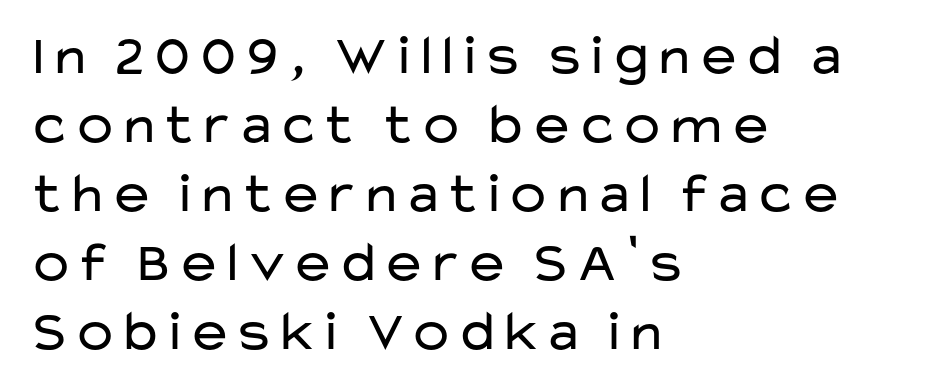
The image shows 57 px regular-weight, wide sans-serif type, upright; set left-aligned, line spacing 1.21x, normal letter spacing, not underlined; low stroke contrast and a medium x-height.
